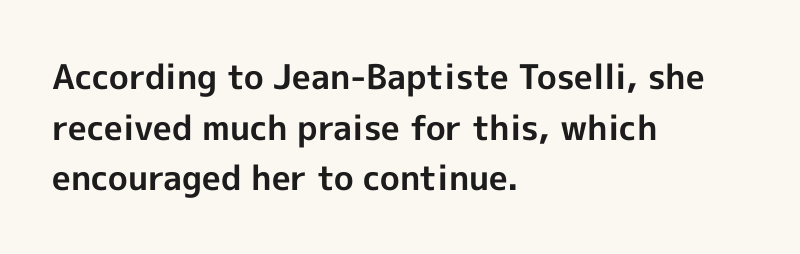
{"serif": "no", "italic": "no", "bold": "yes", "weight": "bold", "width": "normal", "x_height": "medium", "monospaced": "no", "underline": "no", "align": "left", "line_spacing": "normal", "line_spacing_ratio": 1.49, "letter_spacing": "normal", "letter_spacing_em": 0.0, "glyph_px": 34}
